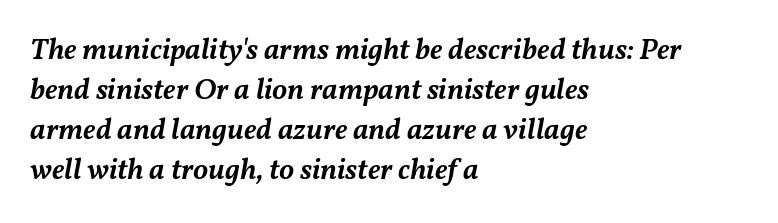
{"italic": "yes", "lean": "right", "slant_degrees": 11, "bold": "semi", "weight": "semibold", "width": "normal", "stroke_contrast": "medium", "x_height": "medium", "monospaced": "no", "underline": "no", "align": "left", "line_spacing": "normal", "line_spacing_ratio": 1.33, "letter_spacing": "normal", "letter_spacing_em": 0.0, "glyph_px": 30}
